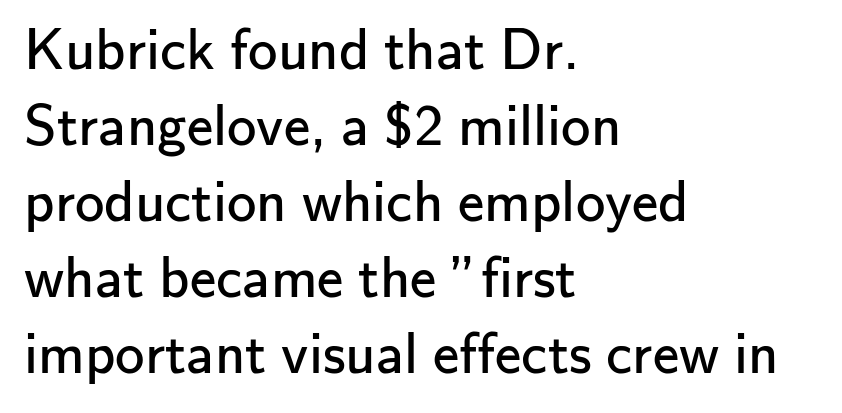
The image shows 59 px regular-weight sans-serif type, upright; set left-aligned, normal line spacing (1.29x), normal letter spacing, not underlined; low stroke contrast and a small x-height.
